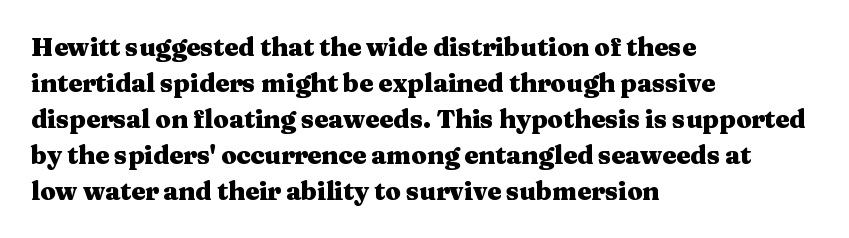
Q: Is the text bold? A: Yes.
Q: Is the text italic (slanted)? A: No, it is upright.
Q: Is the text underlined? A: No.
Q: How is the paragraph aligned? A: Left-aligned.
Q: Is the spacing between letters normal or unusually wide? A: Normal.
Q: Is the spacing between lines tight, normal or loose? A: Normal.
